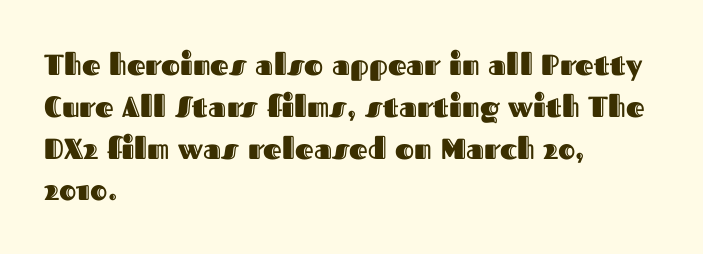
Q: Is the text italic (slanted)? A: No, it is upright.
Q: Is the text underlined? A: No.
Q: How is the paragraph aligned? A: Left-aligned.
Q: Is the spacing between letters normal or unusually wide? A: Normal.
Q: Is the spacing between lines tight, normal or loose? A: Normal.
Q: Width (condensed, normal, or wide)? A: Normal.
Q: x-height? A: Medium.
Q: Monospaced? A: No.
